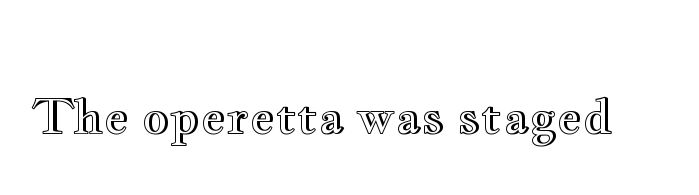
Q: Is the text italic (slanted)? A: No, it is upright.
Q: Is the text underlined? A: No.
Q: Is the spacing between letters normal or unusually wide? A: Normal.
Q: Width (condensed, normal, or wide)? A: Wide.
Q: x-height? A: Small.
Q: Monospaced? A: No.
